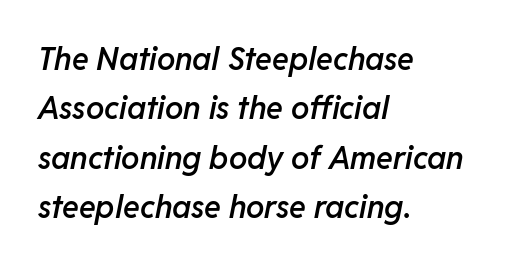
Character widths vary here, with narrow letters taking less room than wide ones. Does the lettering tilt? It does — this is italic. Horizontally, the lines are justified to the leading edge only. A typesetter would call this leading conventional body-copy spacing. The space directly below the letters is spotless. The letters are semibold — heavier than regular but short of a full bold.
